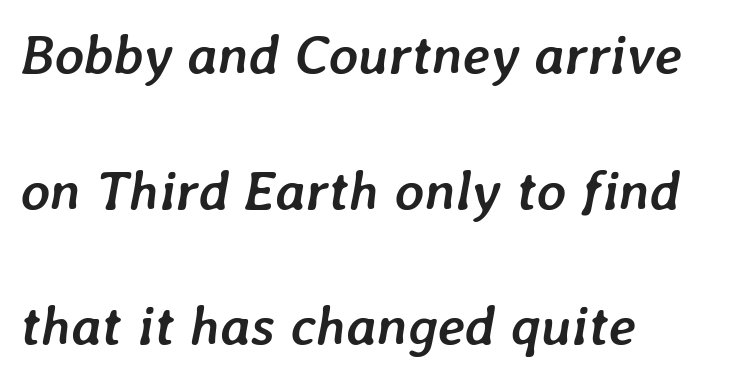
The face used here has the dense, thick strokes of a bold. Is this a fixed-width face? No — the glyphs have proportional, varying widths. The foot of each line stays bare and open. Every character sits at an angle, as italics do.
